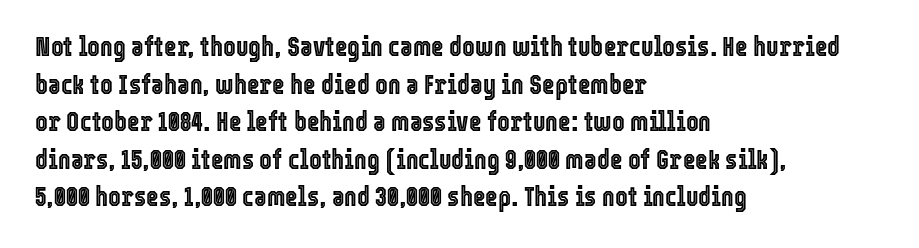
Plain, unruled lines of type. The lines in this sample share a left origin and differ only in where they stop. The specimen reads as upright at a glance. Letter spacing: default. If you measured baseline to baseline, you'd find a middling distance.
